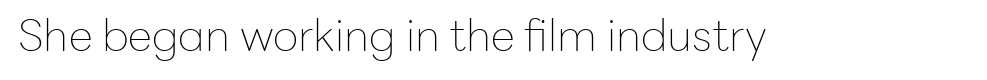
Looks like regular typesetting: each glyph gets only the width it needs. The glyphs in this specimen are sans serif. Unmarked baselines from the first word to the last. Nothing heavy about these letters — not bold at all. Notice how the stems are strictly vertical — no italics here. In terms of letterspacing, this is plain default setting.
